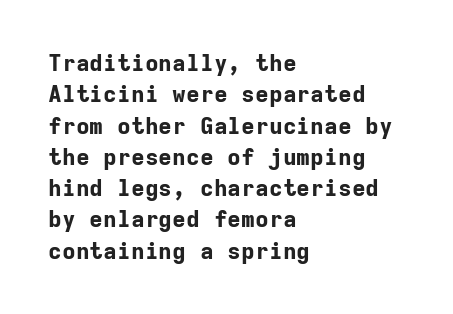
{"italic": "no", "bold": "yes", "underline": "no", "align": "left", "line_spacing": "normal", "line_spacing_ratio": 1.36, "letter_spacing": "normal", "letter_spacing_em": 0.0, "glyph_px": 23}
